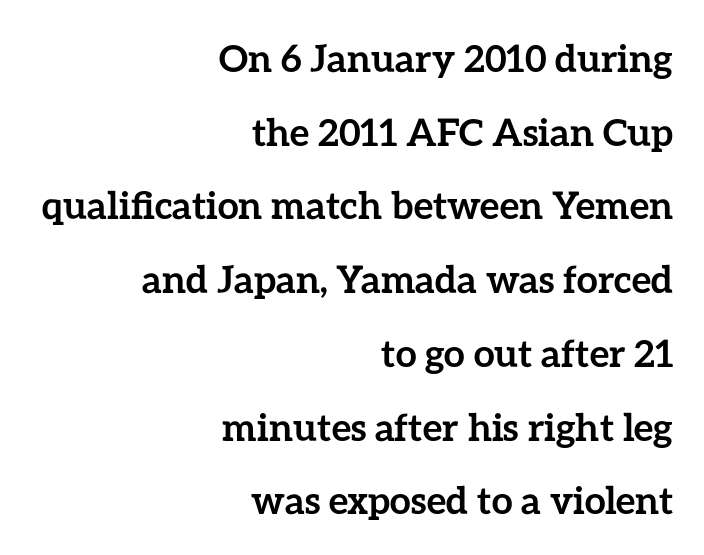
{"italic": "no", "bold": "yes", "weight": "semibold", "width": "normal", "stroke_contrast": "low", "x_height": "medium", "monospaced": "no", "underline": "no", "align": "right", "line_spacing": "loose", "line_spacing_ratio": 1.94, "letter_spacing": "normal", "letter_spacing_em": 0.0, "glyph_px": 38}
